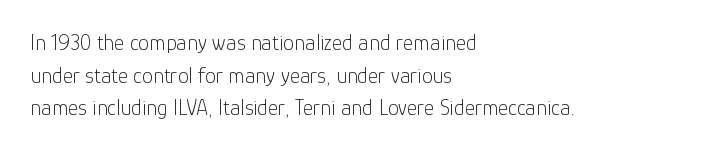
Rows of type keep a routine distance in the vertical direction. The space beneath each line is pristine and unruled. Which margin do the lines hug? The left one — the right edge is uneven. The letterforms sit shoulder to shoulder at normal distance.
